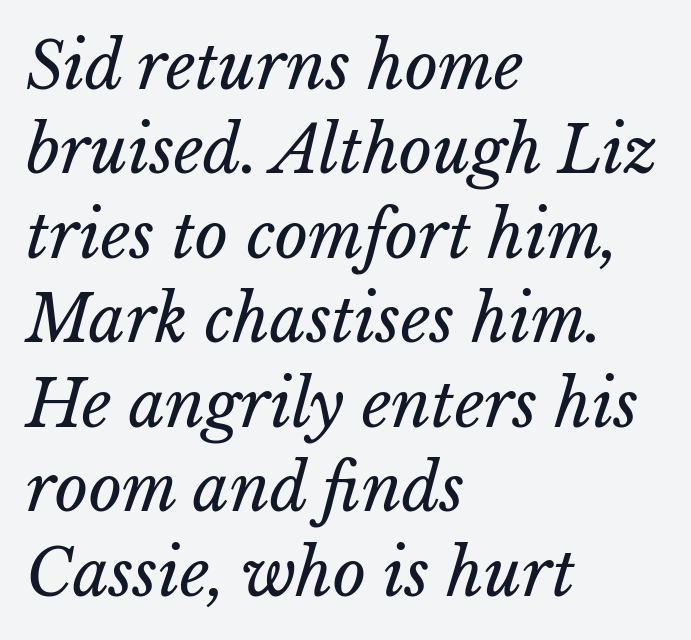
The image shows 64 px regular-weight type; set left-aligned, normal line spacing (1.32x), normal letter spacing, not underlined; low stroke contrast and a medium x-height.
